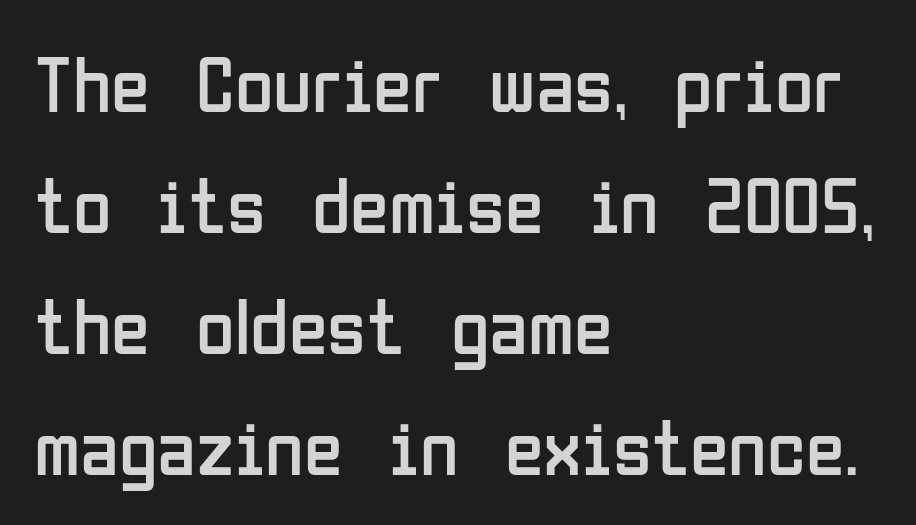
The image shows 79 px regular-weight, condensed sans-serif type, upright; set left-aligned, normal line spacing (1.53x), normal letter spacing, not underlined; low stroke contrast and a medium x-height.
